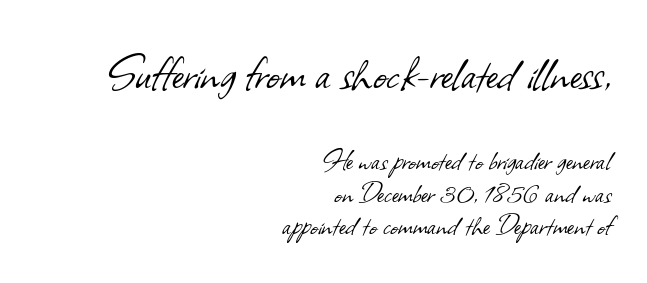
{"serif": "no", "bold": "no", "weight": "light", "width": "normal", "stroke_contrast": "low", "x_height": "small", "monospaced": "no", "underline": "no", "align": "right", "line_spacing": "tight", "line_spacing_ratio": 0.99, "letter_spacing": "normal", "letter_spacing_em": 0.0, "larger_block": "first", "size_ratio": 1.73, "glyph_px": 57}
